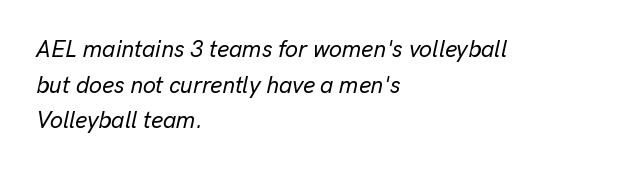
{"italic": "yes", "lean": "right", "slant_degrees": 13, "underline": "no", "align": "left", "line_spacing": "normal", "line_spacing_ratio": 1.55, "letter_spacing": "normal", "letter_spacing_em": 0.0, "glyph_px": 23}
